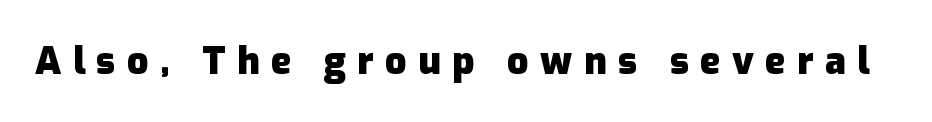
Q: Is the text bold? A: Yes.
Q: Is the text italic (slanted)? A: No, it is upright.
Q: Is the typeface a serif or a sans-serif typeface? A: Sans-serif.
Q: Is the text underlined? A: No.
Q: Is the spacing between letters normal or unusually wide? A: Unusually wide.
Q: Width (condensed, normal, or wide)? A: Normal.
Q: Stroke contrast? A: Low.
Q: x-height? A: Medium.
Q: Monospaced? A: No.
